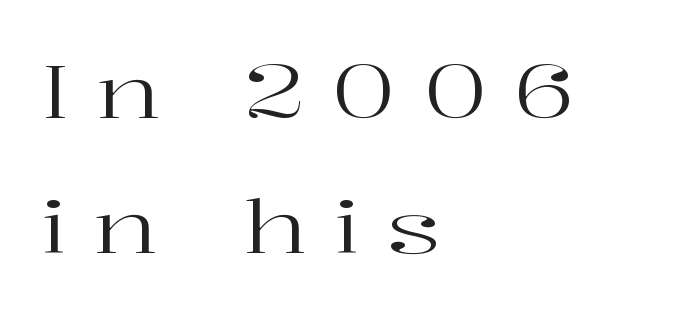
The image shows 74 px regular-weight, wide serif type, upright; set left-aligned, line spacing 1.82x, unusually wide letter spacing (+0.35 em), not underlined; high stroke contrast and a medium x-height.
